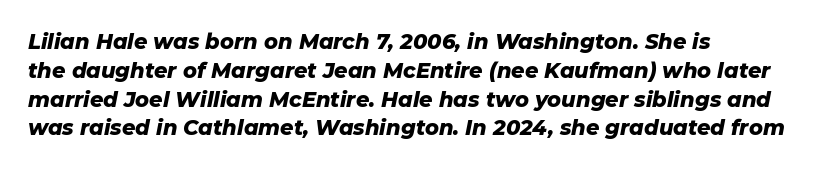
Q: Is the text bold? A: Yes.
Q: Is the text italic (slanted)? A: Yes, it leans right by about 11 degrees.
Q: Is the text underlined? A: No.
Q: How is the paragraph aligned? A: Left-aligned.
Q: Is the spacing between letters normal or unusually wide? A: Normal.
Q: Is the spacing between lines tight, normal or loose? A: Normal.
